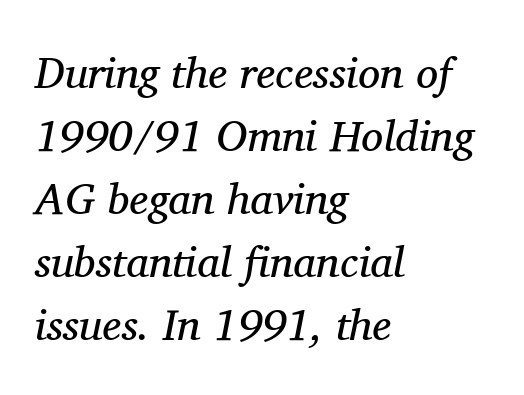
The image shows 44 px regular-weight serif type, italic (leaning right); set left-aligned, normal line spacing (1.43x), normal letter spacing, not underlined; medium stroke contrast and a medium x-height.
